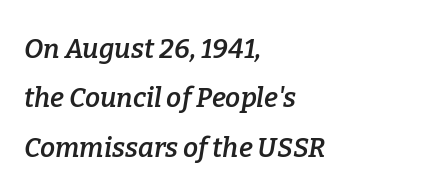
The image shows 27 px text type, italic (leaning right); set left-aligned, line spacing 1.83x, normal letter spacing, not underlined.
